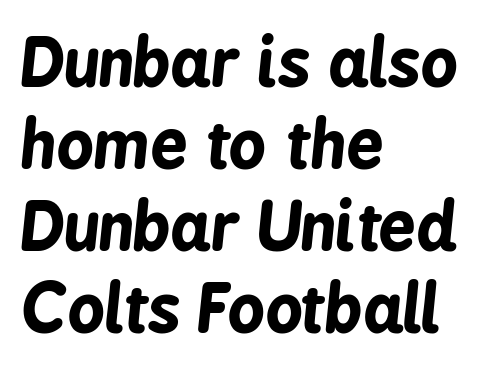
Q: Is the text bold? A: Yes.
Q: Is the text italic (slanted)? A: Yes, it leans right by about 6 degrees.
Q: Is the text underlined? A: No.
Q: How is the paragraph aligned? A: Left-aligned.
Q: Is the spacing between letters normal or unusually wide? A: Normal.
Q: Is the spacing between lines tight, normal or loose? A: Normal.
Q: Width (condensed, normal, or wide)? A: Condensed.
Q: Stroke contrast? A: Low.
Q: x-height? A: Medium.
Q: Monospaced? A: No.
